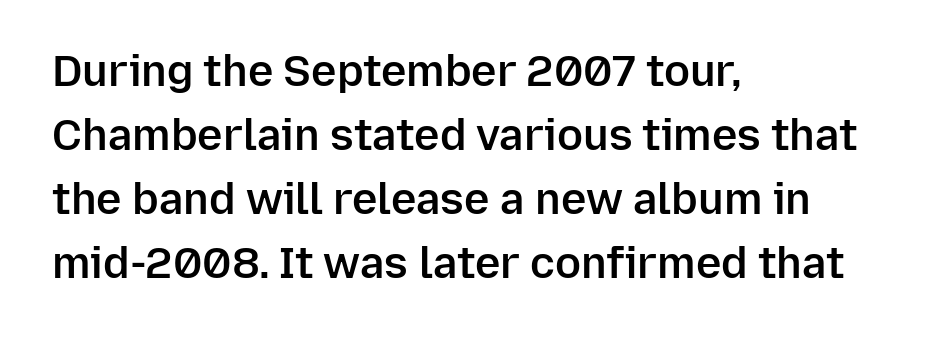
Type without underlining. Proportional: the letters do not fall into vertical columns. If you drew a line through each stem, it would be perfectly vertical. Line starts are locked; line ends wander.
